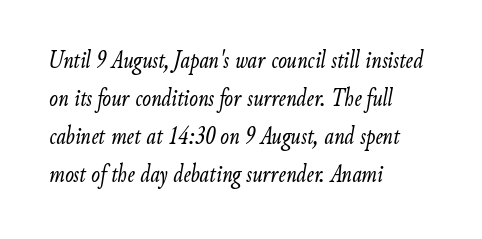
Descender tails drop into unmarked territory. The line texture is even and compact thanks to regular tracking. The weight would be labelled regular, book, light, or lighter still. The passage shown leans; its letterforms are oblique. Teacher's note: observe the even left margin — that is flush-left alignment. Honestly, the row spacing looks completely unremarkable.
